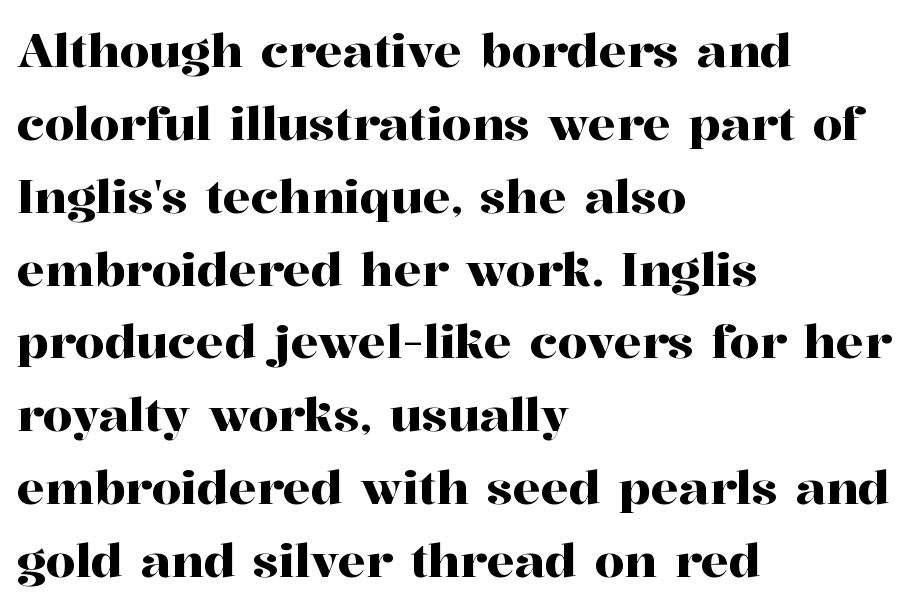
Evenly set lines give the paragraph a standard silhouette. Caption: multi-line text, flush left, ragged right. The type sits square on the baseline with zero lean. Descenders are the only things crossing below the line.
